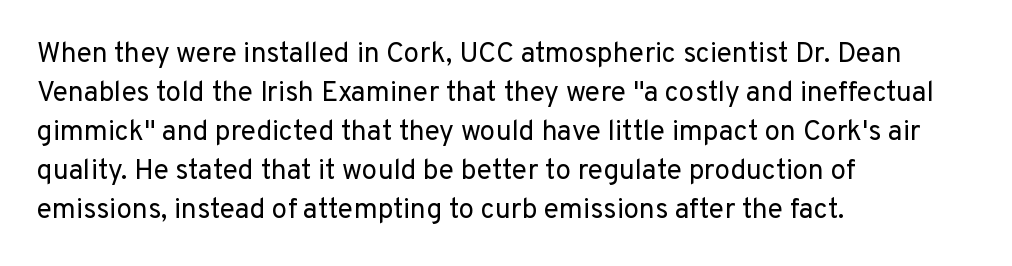
Q: Is the text bold? A: No.
Q: Is the text italic (slanted)? A: No, it is upright.
Q: Is the typeface a serif or a sans-serif typeface? A: Sans-serif.
Q: Is the text underlined? A: No.
Q: How is the paragraph aligned? A: Left-aligned.
Q: Is the spacing between letters normal or unusually wide? A: Normal.
Q: Is the spacing between lines tight, normal or loose? A: Normal.
Q: Width (condensed, normal, or wide)? A: Normal.
Q: Stroke contrast? A: Low.
Q: x-height? A: Medium.
Q: Monospaced? A: No.
